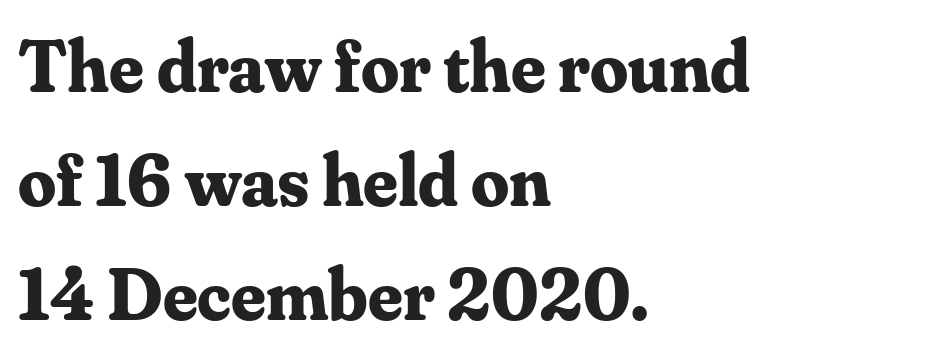
What kind of face is this? One with serifs. The type is set solid horizontally, with unmodified tracking. The rendering uses natural spacing where letterforms have individual widths. The vertical gap from one line to the next is medium.
